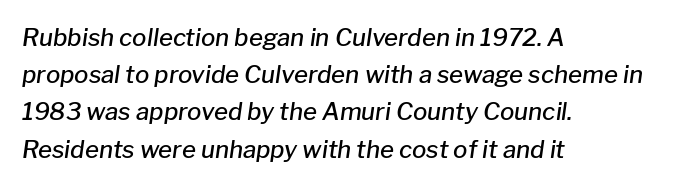
{"italic": "yes", "lean": "right", "slant_degrees": 8, "bold": "semi", "underline": "no", "align": "left", "line_spacing": "normal", "line_spacing_ratio": 1.55, "letter_spacing": "normal", "letter_spacing_em": 0.0, "glyph_px": 24}
